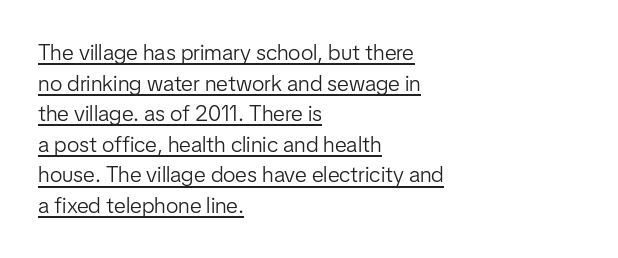
Q: Is the text bold? A: No.
Q: Is the text italic (slanted)? A: No, it is upright.
Q: Is the text underlined? A: Yes.
Q: How is the paragraph aligned? A: Left-aligned.
Q: Is the spacing between letters normal or unusually wide? A: Normal.
Q: Is the spacing between lines tight, normal or loose? A: Normal.
